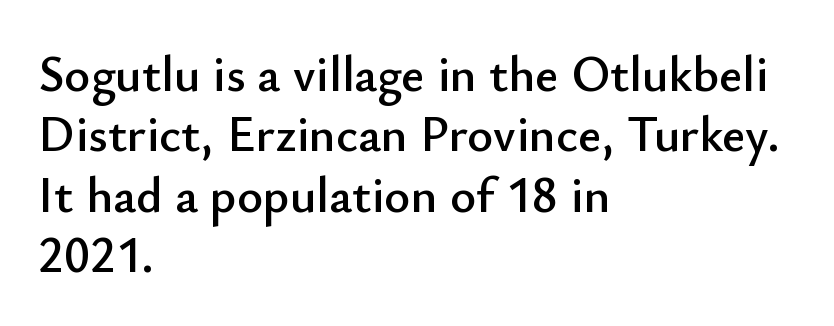
Q: Is the text italic (slanted)? A: No, it is upright.
Q: Is the typeface a serif or a sans-serif typeface? A: Sans-serif.
Q: Is the text underlined? A: No.
Q: How is the paragraph aligned? A: Left-aligned.
Q: Is the spacing between letters normal or unusually wide? A: Normal.
Q: Width (condensed, normal, or wide)? A: Normal.
Q: Stroke contrast? A: Low.
Q: x-height? A: Small.
Q: Monospaced? A: No.
